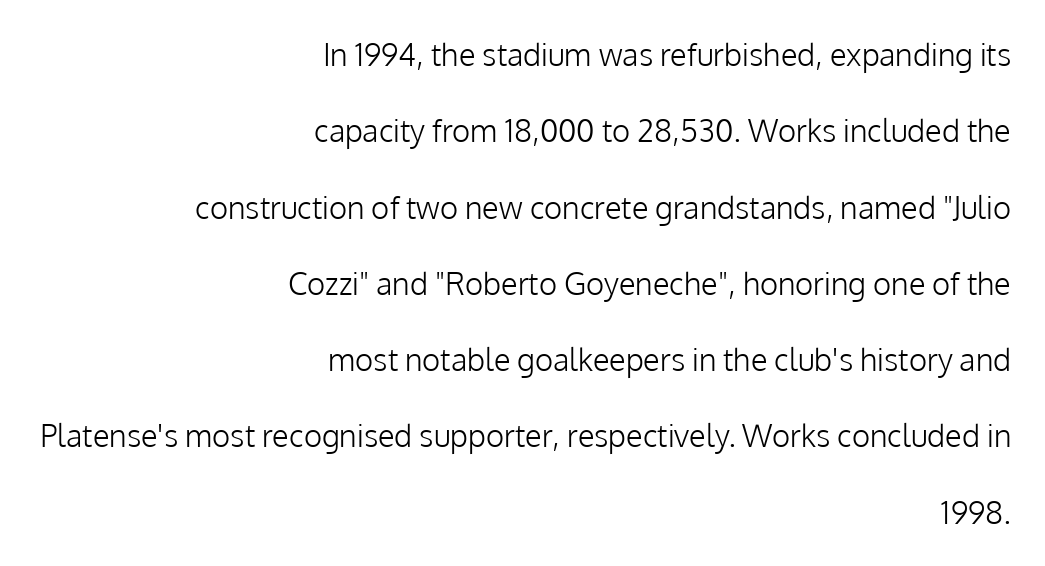
Q: Is the text bold? A: No.
Q: Is the text italic (slanted)? A: No, it is upright.
Q: Is the typeface a serif or a sans-serif typeface? A: Sans-serif.
Q: Is the text underlined? A: No.
Q: How is the paragraph aligned? A: Right-aligned.
Q: Is the spacing between letters normal or unusually wide? A: Normal.
Q: Is the spacing between lines tight, normal or loose? A: Loose.
Q: Width (condensed, normal, or wide)? A: Normal.
Q: Stroke contrast? A: Low.
Q: x-height? A: Medium.
Q: Monospaced? A: No.
